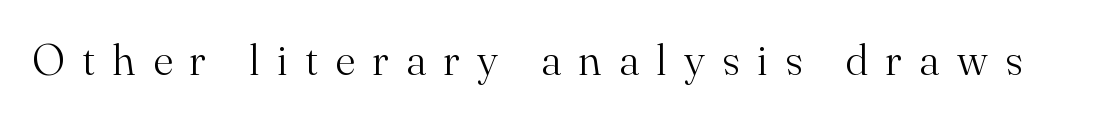
The image shows 43 px light serif type, upright; set unusually wide letter spacing (+0.4 em), not underlined; medium stroke contrast and a small x-height.
